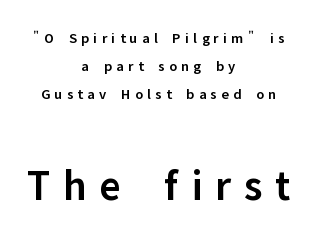
{"serif": "no", "italic": "no", "bold": "semi", "weight": "semibold", "width": "normal", "stroke_contrast": "low", "x_height": "medium", "monospaced": "no", "underline": "no", "align": "center", "line_spacing_ratio": 1.86, "letter_spacing": "wide", "letter_spacing_em": 0.29, "larger_block": "second", "size_ratio": 2.93, "glyph_px": 44}
